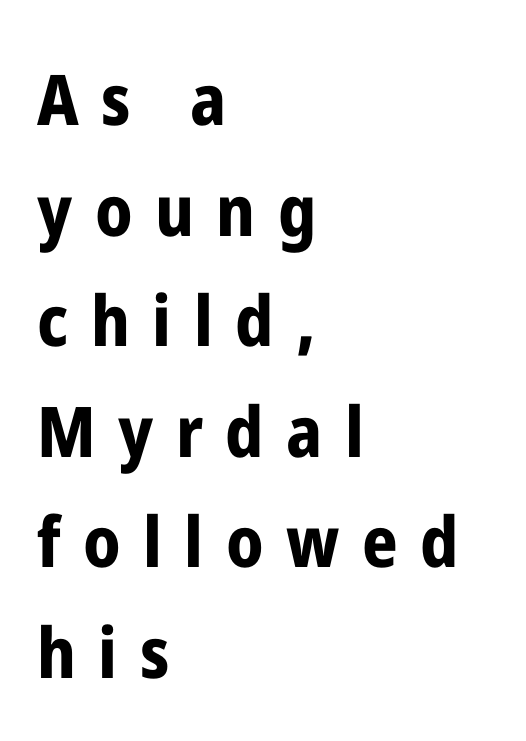
{"serif": "no", "italic": "no", "bold": "yes", "weight": "bold", "width": "condensed", "stroke_contrast": "low", "x_height": "medium", "monospaced": "no", "underline": "no", "align": "left", "line_spacing": "normal", "line_spacing_ratio": 1.58, "letter_spacing": "wide", "letter_spacing_em": 0.32, "glyph_px": 70}
